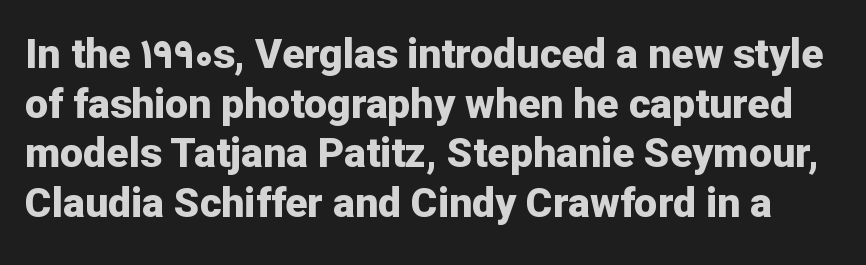
{"serif": "no", "italic": "no", "bold": "yes", "weight": "bold", "width": "normal", "stroke_contrast": "low", "x_height": "medium", "monospaced": "no", "underline": "no", "line_spacing_ratio": 1.21, "letter_spacing": "normal", "letter_spacing_em": 0.0, "glyph_px": 41}
